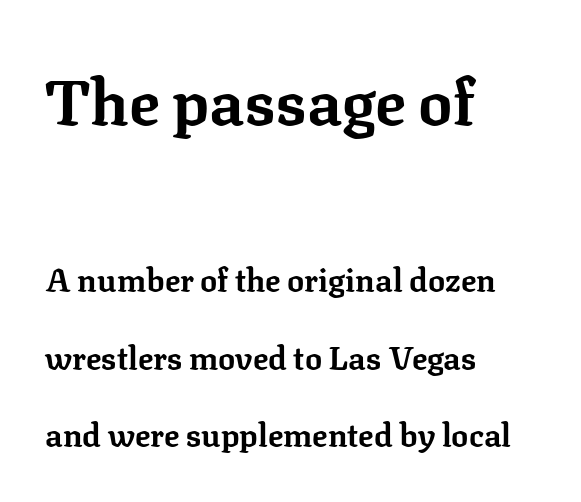
The image shows 64 px bold serif type, upright; set left-aligned, loose line spacing (2.42x), normal letter spacing, not underlined; the first (top) block is 2.0x larger; low stroke contrast and a medium x-height.
